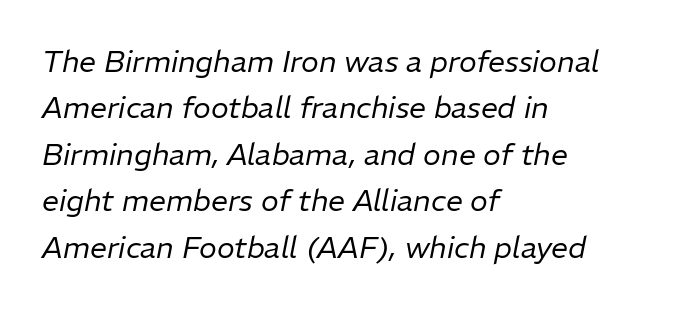
Q: Is the text bold? A: No.
Q: Is the text italic (slanted)? A: Yes, it leans right by about 11 degrees.
Q: Is the text underlined? A: No.
Q: How is the paragraph aligned? A: Left-aligned.
Q: Is the spacing between letters normal or unusually wide? A: Normal.
Q: Is the spacing between lines tight, normal or loose? A: Normal.
Q: Width (condensed, normal, or wide)? A: Normal.
Q: Stroke contrast? A: Low.
Q: x-height? A: Medium.
Q: Monospaced? A: No.
